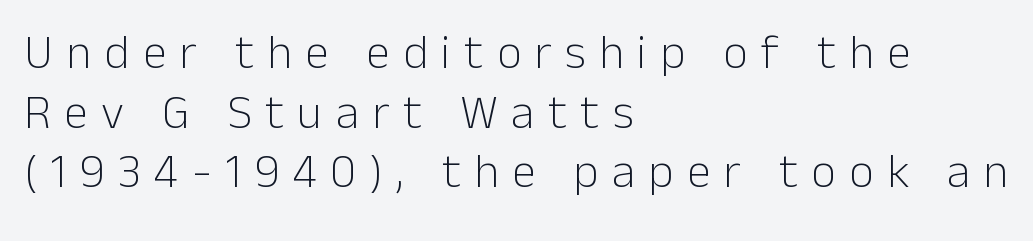
Q: Is the text bold? A: No.
Q: Is the text italic (slanted)? A: No, it is upright.
Q: Is the typeface a serif or a sans-serif typeface? A: Sans-serif.
Q: Is the text underlined? A: No.
Q: How is the paragraph aligned? A: Left-aligned.
Q: Is the spacing between letters normal or unusually wide? A: Unusually wide.
Q: Width (condensed, normal, or wide)? A: Normal.
Q: Stroke contrast? A: Low.
Q: x-height? A: Medium.
Q: Monospaced? A: No.
